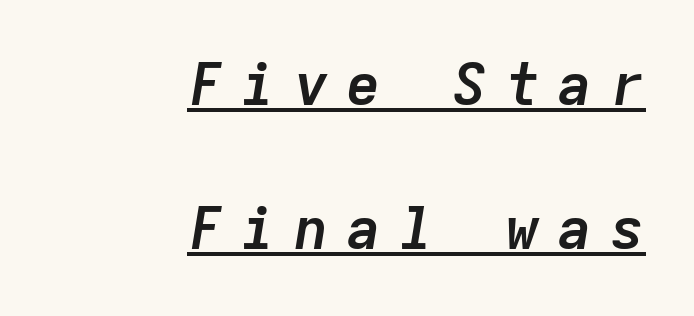
The image shows 58 px semibold type, italic (leaning right), monospaced; set right-aligned, loose line spacing (2.49x), unusually wide letter spacing (+0.31 em), underlined; low stroke contrast and a medium x-height.
